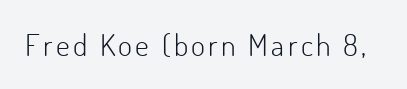
Q: Is the text bold? A: No.
Q: Is the text italic (slanted)? A: No, it is upright.
Q: Is the typeface a serif or a sans-serif typeface? A: Sans-serif.
Q: Is the text underlined? A: No.
Q: Width (condensed, normal, or wide)? A: Normal.
Q: Stroke contrast? A: Low.
Q: x-height? A: Small.
Q: Monospaced? A: No.
